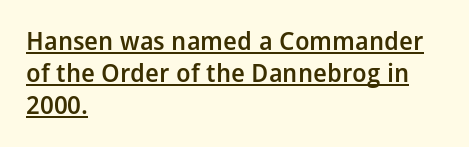
The image shows 25 px text type, upright; set left-aligned, normal line spacing (1.29x), normal letter spacing, underlined.
